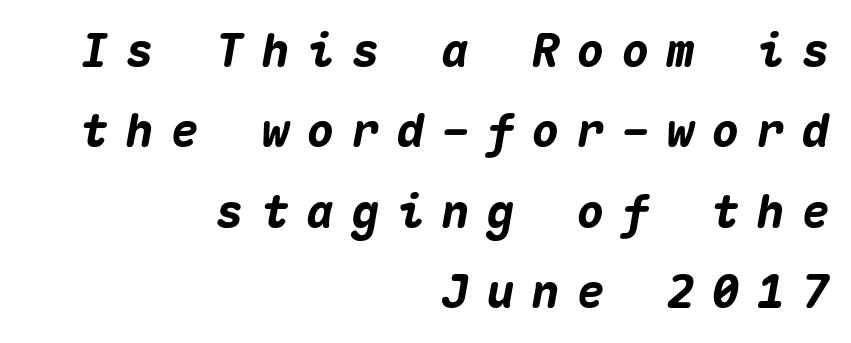
The image shows 46 px heavy type, italic (leaning right), monospaced; set right-aligned, line spacing 1.75x, unusually wide letter spacing (+0.38 em), not underlined; medium stroke contrast and a medium x-height.
